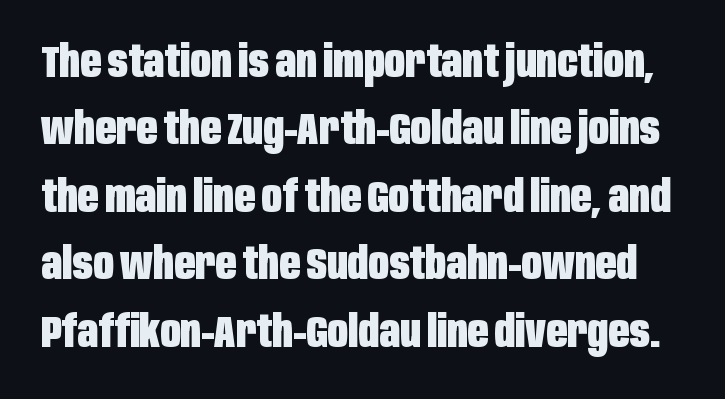
{"serif": "no", "italic": "no", "bold": "yes", "weight": "heavy", "width": "condensed", "stroke_contrast": "low", "x_height": "large", "monospaced": "no", "underline": "no", "line_spacing": "normal", "line_spacing_ratio": 1.5, "letter_spacing": "normal", "letter_spacing_em": 0.0, "glyph_px": 45}
